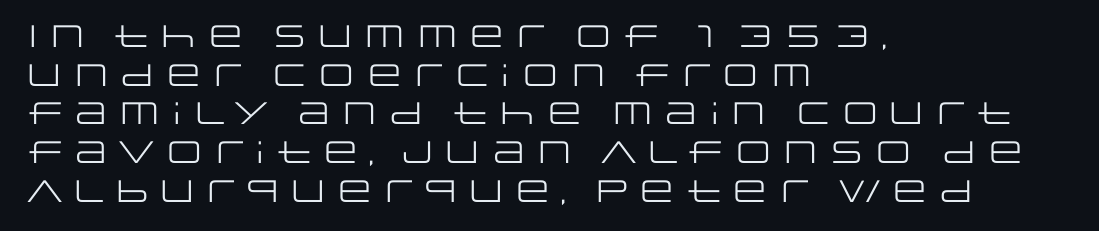
The image shows 31 px regular-weight, wide sans-serif type, upright; set left-aligned, normal line spacing (1.25x), normal letter spacing, not underlined; low stroke contrast and a large x-height.
